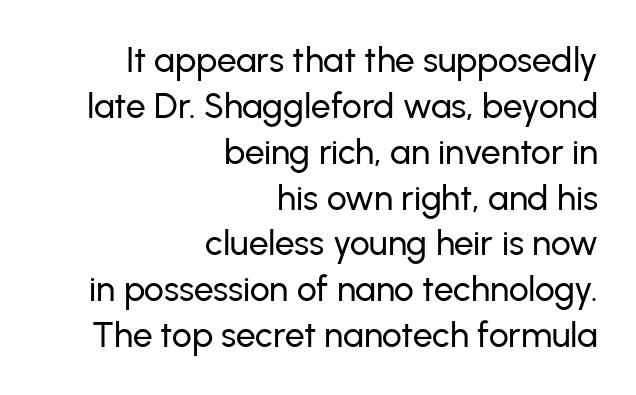
This is roman type, the default non-slanted kind. This rendering uses right alignment, leaving the left contour irregular. Rows of type keep a routine distance in the vertical direction. In terms of letterspacing, this is plain default setting. Glance below the letters and you will spot only blank space.
